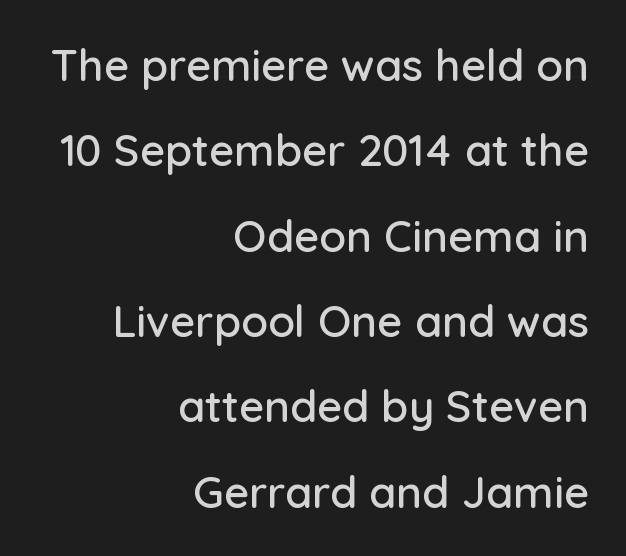
{"serif": "no", "italic": "no", "width": "normal", "stroke_contrast": "low", "x_height": "medium", "monospaced": "no", "underline": "no", "align": "right", "line_spacing": "loose", "line_spacing_ratio": 1.94, "letter_spacing": "normal", "letter_spacing_em": 0.0, "glyph_px": 44}
